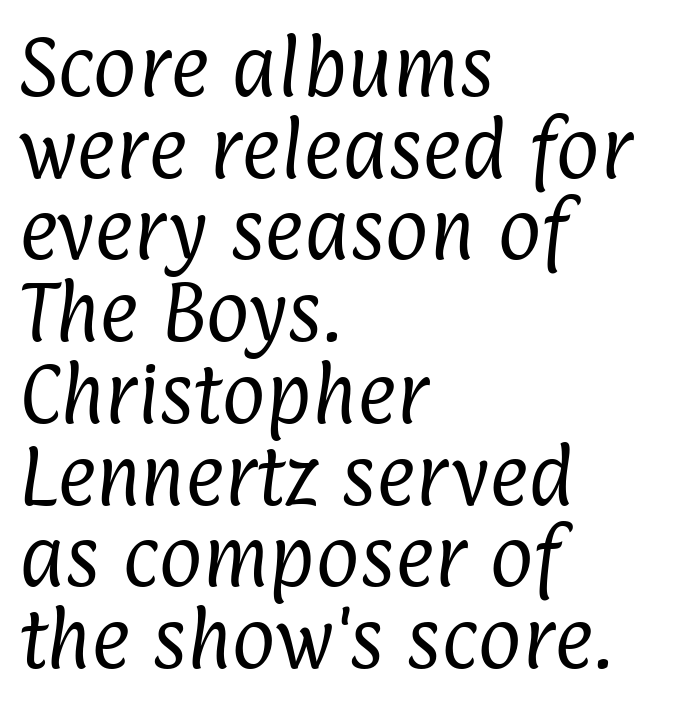
{"serif": "no", "bold": "no", "weight": "regular", "width": "condensed", "stroke_contrast": "low", "x_height": "medium", "monospaced": "no", "underline": "no", "align": "left", "line_spacing_ratio": 1.22, "letter_spacing": "normal", "letter_spacing_em": 0.0, "glyph_px": 67}
